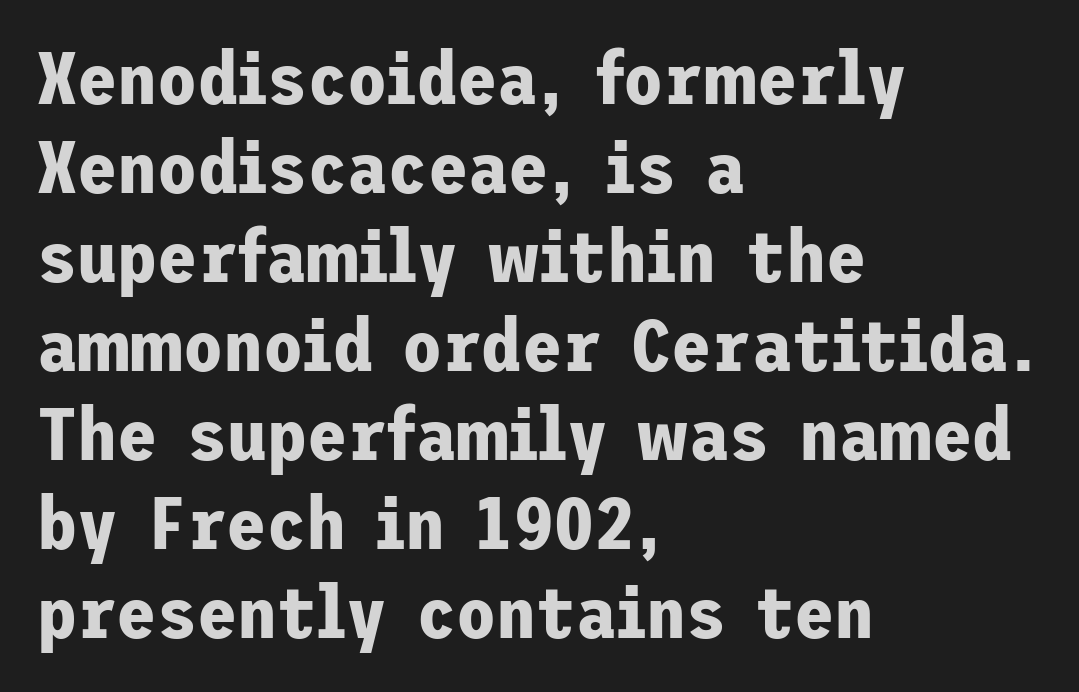
What kind of face is this? One without serifs — a sans. Quick note: not italic, upright. You'd pick this weight for a headline — it's a proper bold. Horizontally, the lines are justified to the leading edge only. The specimen omits any rule beneath the text block's lines. Characters follow at the spacing the type designer built in.
